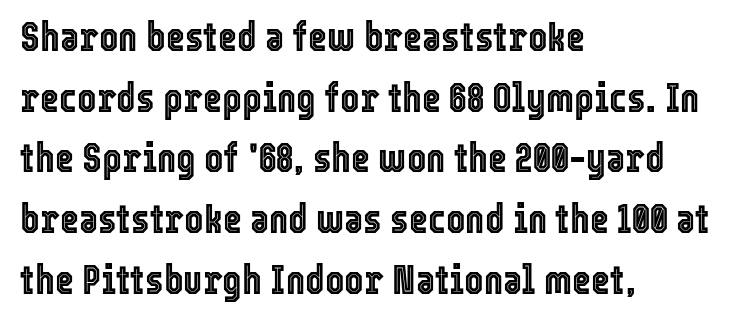
{"italic": "no", "width": "condensed", "x_height": "medium", "monospaced": "no", "underline": "no", "align": "left", "line_spacing": "normal", "line_spacing_ratio": 1.48, "letter_spacing": "normal", "letter_spacing_em": 0.0, "glyph_px": 41}
